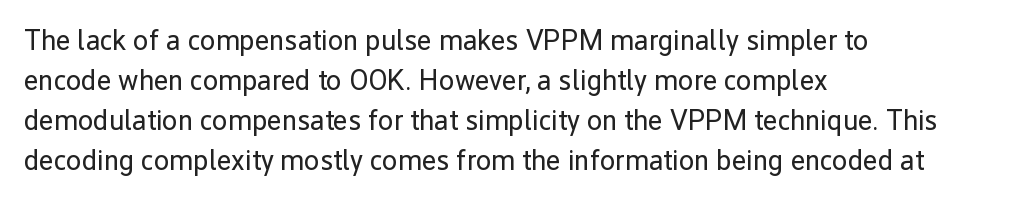
The image shows 28 px regular-weight sans-serif type, upright; set left-aligned, normal line spacing (1.43x), normal letter spacing, not underlined; low stroke contrast and a medium x-height.
